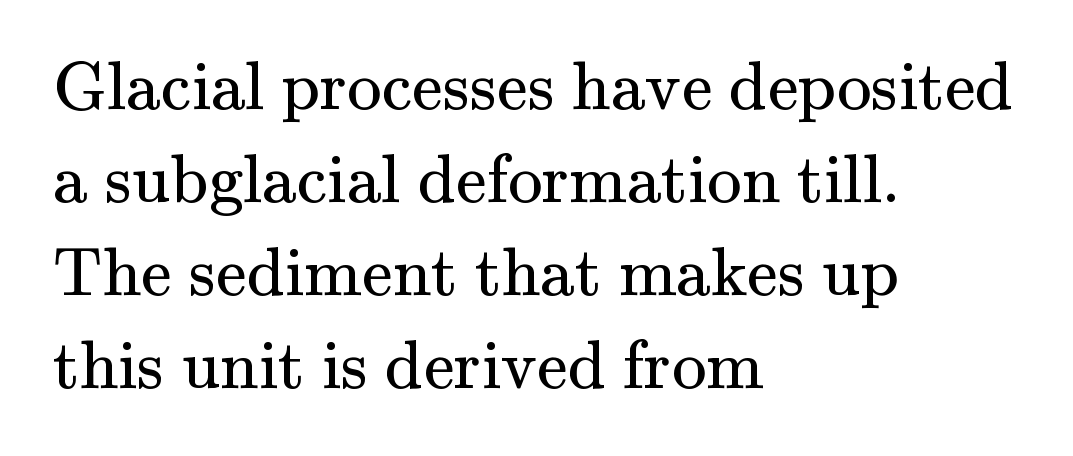
Yep, those are serifs on the letters. Style check: upright. The lines are quadded left. Words float on clear page, feet unadorned.
